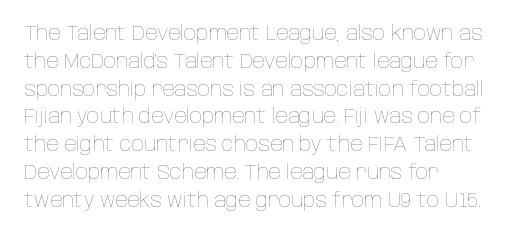
Nothing heavy about these letters — not bold at all. Compared with a centered layout, this one pins lines to the left instead. Spacing between characters is what you'd get straight out of the box. Posture: vertical. Anything drawn beneath the words? Only blank space.
